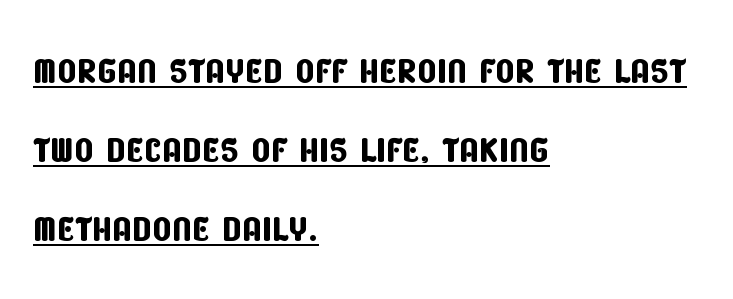
Q: Is the typeface a serif or a sans-serif typeface? A: Sans-serif.
Q: Is the text underlined? A: Yes.
Q: How is the paragraph aligned? A: Left-aligned.
Q: Is the spacing between letters normal or unusually wide? A: Normal.
Q: Is the spacing between lines tight, normal or loose? A: Normal.
Q: Width (condensed, normal, or wide)? A: Condensed.
Q: Stroke contrast? A: Low.
Q: x-height? A: Large.
Q: Monospaced? A: No.
